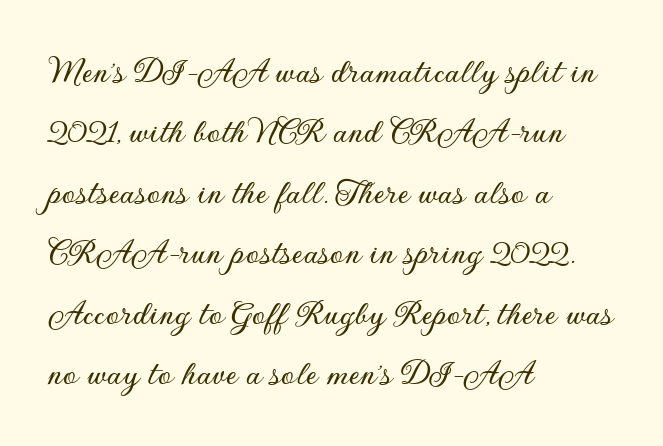
The foot of each line stays bare and open. Casual observation: everything's shoved over to the left. Line spacing here is normal. The glyphs in this specimen are sans serif. Is the letter spacing exaggerated? No — it looks like the ordinary default.
